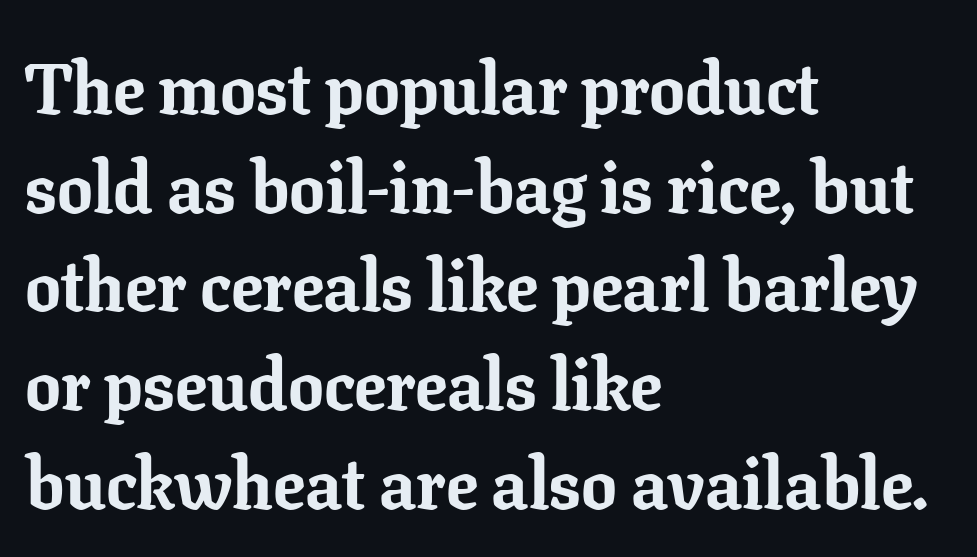
{"serif": "yes", "italic": "no", "bold": "yes", "weight": "bold", "width": "normal", "stroke_contrast": "low", "x_height": "medium", "monospaced": "no", "underline": "no", "align": "left", "line_spacing": "normal", "line_spacing_ratio": 1.39, "letter_spacing": "normal", "letter_spacing_em": 0.0, "glyph_px": 71}
